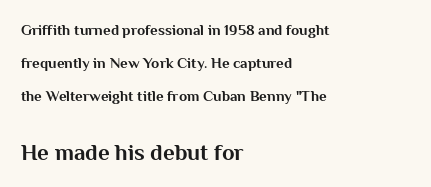
{"italic": "no", "bold": "yes", "underline": "no", "align": "left", "line_spacing": "loose", "line_spacing_ratio": 2.21, "letter_spacing": "normal", "letter_spacing_em": 0.0, "larger_block": "second", "size_ratio": 1.53, "glyph_px": 23}
